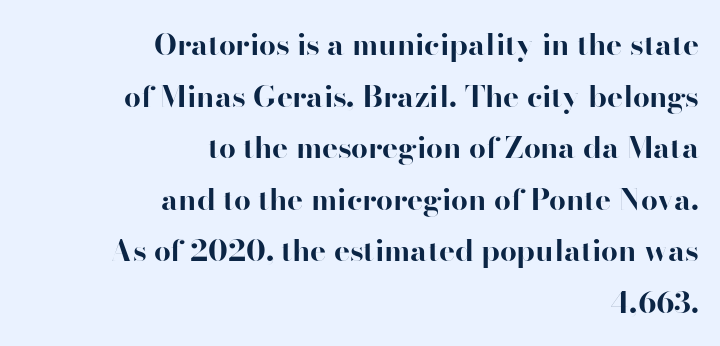
Q: Is the text bold? A: Yes.
Q: Is the text italic (slanted)? A: No, it is upright.
Q: Is the typeface a serif or a sans-serif typeface? A: Sans-serif.
Q: Is the text underlined? A: No.
Q: How is the paragraph aligned? A: Right-aligned.
Q: Is the spacing between letters normal or unusually wide? A: Normal.
Q: Width (condensed, normal, or wide)? A: Normal.
Q: Stroke contrast? A: High.
Q: x-height? A: Small.
Q: Monospaced? A: No.
